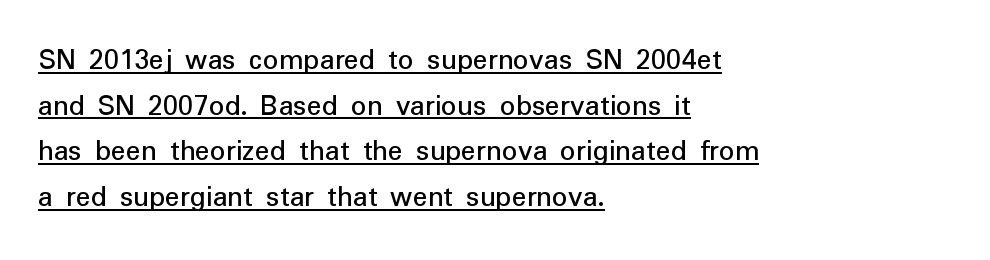
Vertical strokes here are truly vertical. Interline gaps are of average width in this sample. The words here are underlined. The lines in this sample share a left origin and differ only in where they stop. Observe the ordinary spacing: letters are neighbours, not strangers. The face used here is proportionally spaced, like ordinary book or web type.
